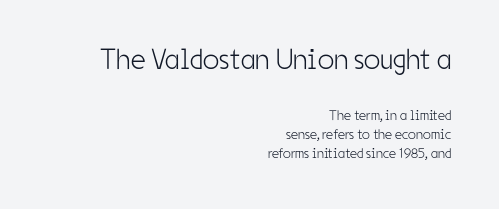
Q: Is the text bold? A: No.
Q: Is the text italic (slanted)? A: No, it is upright.
Q: Is the typeface a serif or a sans-serif typeface? A: Sans-serif.
Q: Is the text underlined? A: No.
Q: How is the paragraph aligned? A: Right-aligned.
Q: Is the spacing between letters normal or unusually wide? A: Normal.
Q: Is the spacing between lines tight, normal or loose? A: Normal.
Q: Which block of text is set in a larger size, the first (top) or the second (bottom)? A: The first (top) one.
Q: Width (condensed, normal, or wide)? A: Condensed.
Q: Stroke contrast? A: Low.
Q: x-height? A: Medium.
Q: Monospaced? A: No.
